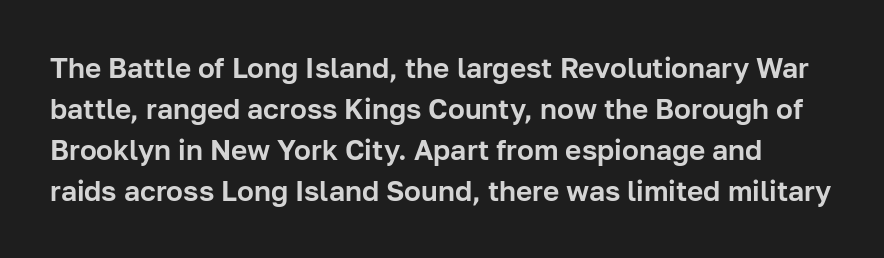
Q: Is the text italic (slanted)? A: No, it is upright.
Q: Is the typeface a serif or a sans-serif typeface? A: Sans-serif.
Q: Is the text underlined? A: No.
Q: Is the spacing between letters normal or unusually wide? A: Normal.
Q: Is the spacing between lines tight, normal or loose? A: Normal.
Q: Width (condensed, normal, or wide)? A: Normal.
Q: Stroke contrast? A: Low.
Q: x-height? A: Medium.
Q: Monospaced? A: No.
